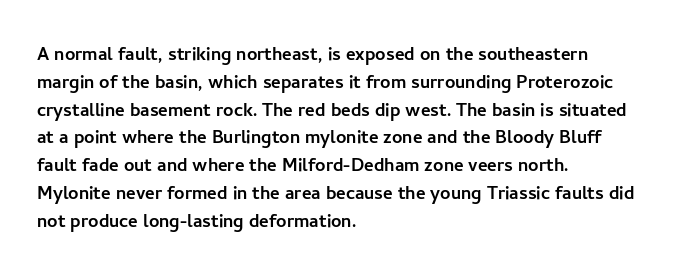
Here the glyphs are tracked normally, forming tight word shapes. The specimen omits any rule beneath the text block's lines. Vertical strokes here are truly vertical. The lines in this sample share a left origin and differ only in where they stop.
